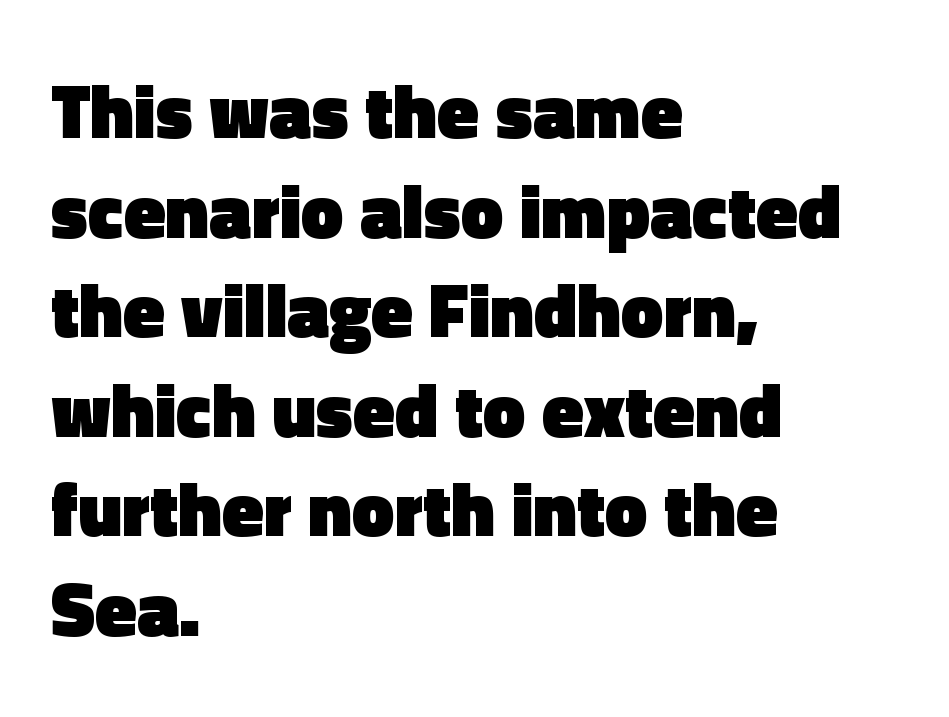
Q: Is the text bold? A: Yes.
Q: Is the text italic (slanted)? A: No, it is upright.
Q: Is the typeface a serif or a sans-serif typeface? A: Sans-serif.
Q: Is the text underlined? A: No.
Q: How is the paragraph aligned? A: Left-aligned.
Q: Is the spacing between letters normal or unusually wide? A: Normal.
Q: Is the spacing between lines tight, normal or loose? A: Normal.
Q: Width (condensed, normal, or wide)? A: Normal.
Q: x-height? A: Medium.
Q: Monospaced? A: No.
